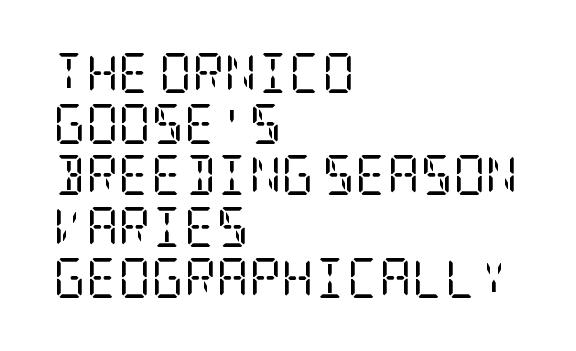
{"serif": "yes", "italic": "no", "bold": "no", "weight": "regular", "width": "condensed", "stroke_contrast": "low", "x_height": "large", "underline": "no", "align": "left", "line_spacing": "normal", "line_spacing_ratio": 1.28, "letter_spacing": "normal", "letter_spacing_em": 0.0, "glyph_px": 40}
